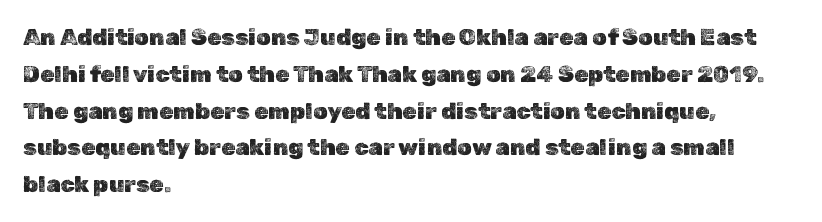
The image shows 23 px text type, upright; set left-aligned, normal line spacing (1.6x), normal letter spacing, not underlined.
